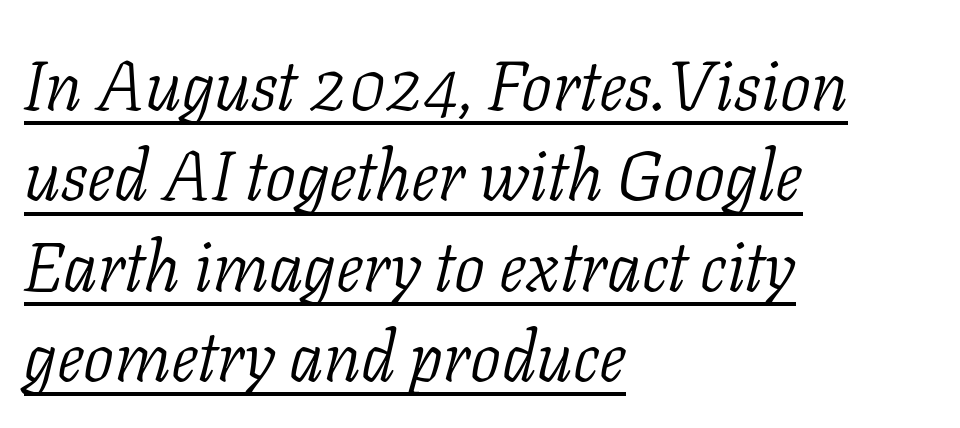
{"serif": "yes", "italic": "yes", "lean": "right", "slant_degrees": 11, "bold": "no", "weight": "light", "width": "normal", "stroke_contrast": "low", "x_height": "medium", "monospaced": "no", "underline": "yes", "align": "left", "line_spacing": "normal", "line_spacing_ratio": 1.31, "letter_spacing": "normal", "letter_spacing_em": 0.0, "glyph_px": 69}
